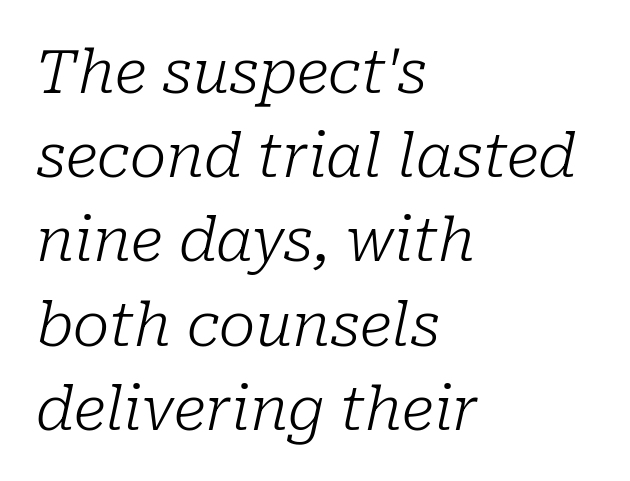
You can tell it's italic because the verticals aren't actually vertical. The type family on display is of the serif kind. Tracking value appears to be zero — textbook default spacing. Proportional: the letters do not fall into vertical columns.
